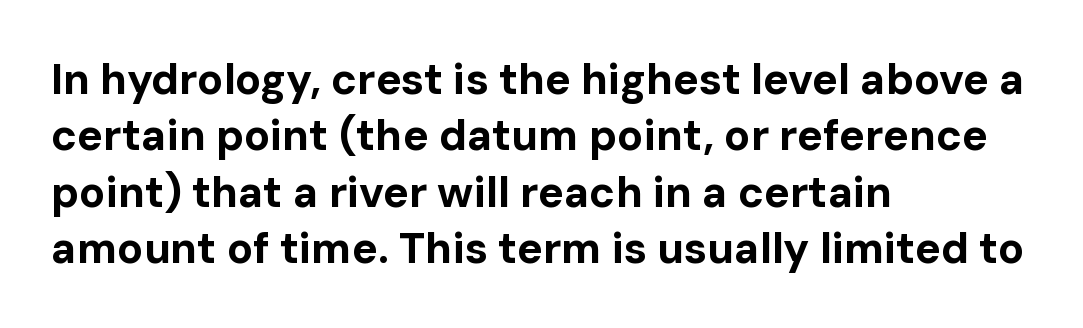
Q: Is the text bold? A: Yes.
Q: Is the text italic (slanted)? A: No, it is upright.
Q: Is the typeface a serif or a sans-serif typeface? A: Sans-serif.
Q: Is the text underlined? A: No.
Q: How is the paragraph aligned? A: Left-aligned.
Q: Is the spacing between letters normal or unusually wide? A: Normal.
Q: Is the spacing between lines tight, normal or loose? A: Normal.
Q: Width (condensed, normal, or wide)? A: Normal.
Q: Stroke contrast? A: Low.
Q: x-height? A: Medium.
Q: Monospaced? A: No.
